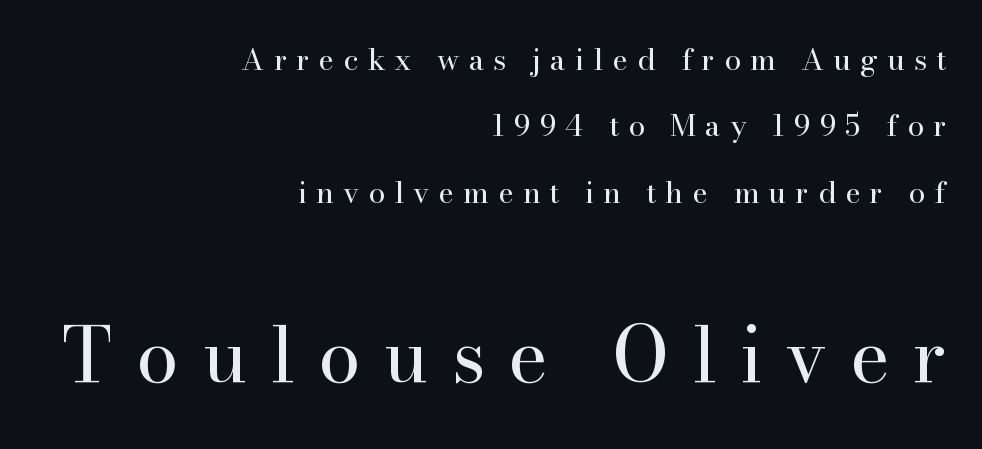
The image shows 76 px regular-weight serif type, upright; set right-aligned, loose line spacing (2.21x), unusually wide letter spacing (+0.3 em), not underlined; the second (bottom) block is 2.53x larger; high stroke contrast and a small x-height.
